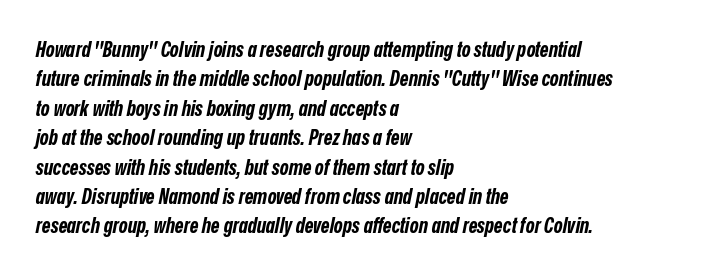
{"italic": "yes", "lean": "right", "slant_degrees": 12, "bold": "yes", "underline": "no", "align": "left", "line_spacing": "normal", "line_spacing_ratio": 1.4, "letter_spacing": "normal", "letter_spacing_em": 0.0, "glyph_px": 21}
